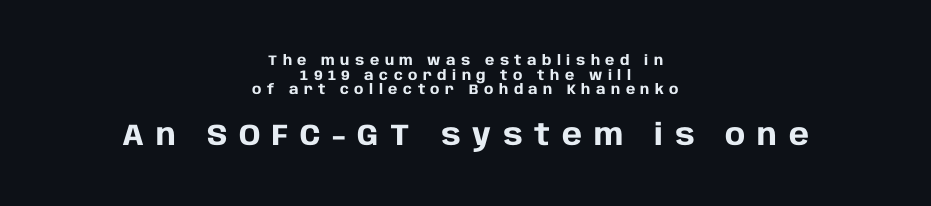
Character widths vary here, with narrow letters taking less room than wide ones. What stands out about the letter spacing? Its width — letters are far apart. On the weight axis this lands at bold, roughly 700. Rendered with straight, roman letterforms. Type size steps up from the first block to the second.
